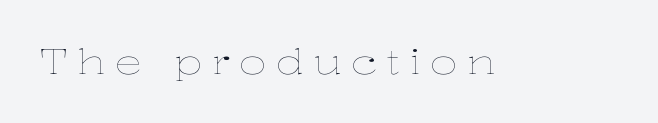
Each letter keeps its own natural width here, so spacing adapts to shape. The type sits square on the baseline with zero lean. Just letters on the line, the space beneath them empty. Stroke mass is kept to a normal reading level or below. Tracking value appears strongly positive — letters spread wide.
